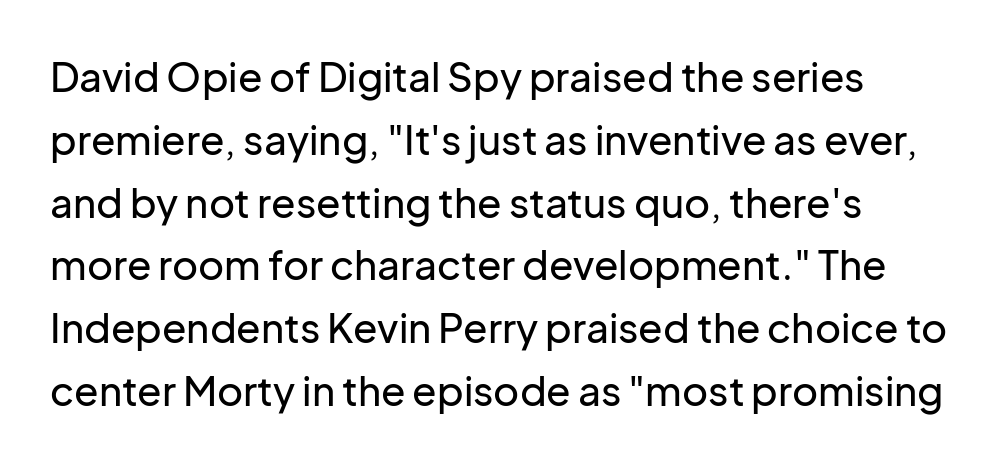
Q: Is the text italic (slanted)? A: No, it is upright.
Q: Is the typeface a serif or a sans-serif typeface? A: Sans-serif.
Q: Is the text underlined? A: No.
Q: Is the spacing between letters normal or unusually wide? A: Normal.
Q: Is the spacing between lines tight, normal or loose? A: Normal.
Q: Width (condensed, normal, or wide)? A: Normal.
Q: Stroke contrast? A: Low.
Q: x-height? A: Medium.
Q: Monospaced? A: No.
